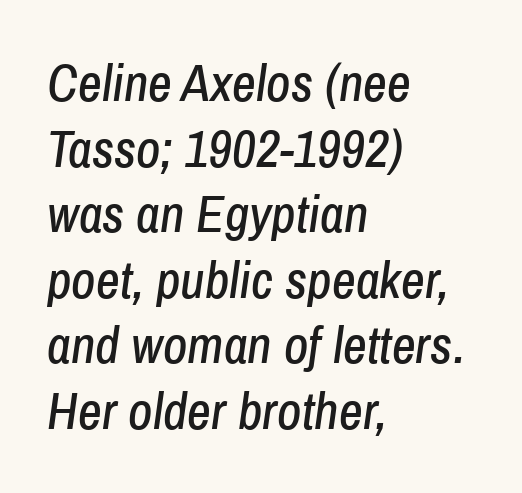
A bare baseline throughout the passage. The specimen reads as italic at a glance. Tracking here is standard; glyphs follow each other at the usual distance. A typesetter would call this proportional, since set widths differ per character. Rows of type keep a routine distance in the vertical direction.
